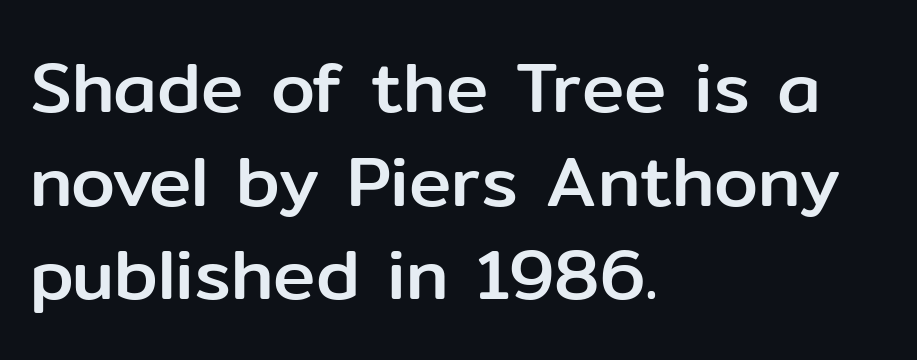
Q: Is the text italic (slanted)? A: No, it is upright.
Q: Is the typeface a serif or a sans-serif typeface? A: Sans-serif.
Q: Is the text underlined? A: No.
Q: How is the paragraph aligned? A: Left-aligned.
Q: Is the spacing between letters normal or unusually wide? A: Normal.
Q: Is the spacing between lines tight, normal or loose? A: Normal.
Q: Width (condensed, normal, or wide)? A: Normal.
Q: Stroke contrast? A: Low.
Q: x-height? A: Medium.
Q: Monospaced? A: No.
